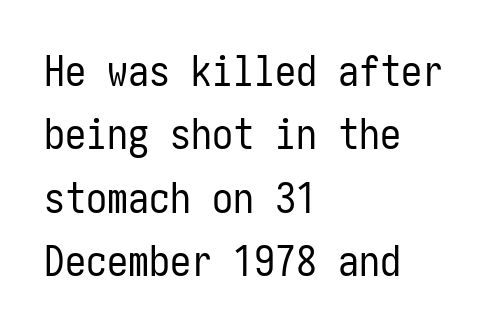
Q: Is the text bold? A: No.
Q: Is the text italic (slanted)? A: No, it is upright.
Q: Is the typeface a serif or a sans-serif typeface? A: Sans-serif.
Q: Is the text underlined? A: No.
Q: How is the paragraph aligned? A: Left-aligned.
Q: Is the spacing between letters normal or unusually wide? A: Normal.
Q: Is the spacing between lines tight, normal or loose? A: Normal.
Q: Width (condensed, normal, or wide)? A: Condensed.
Q: Stroke contrast? A: Low.
Q: x-height? A: Medium.
